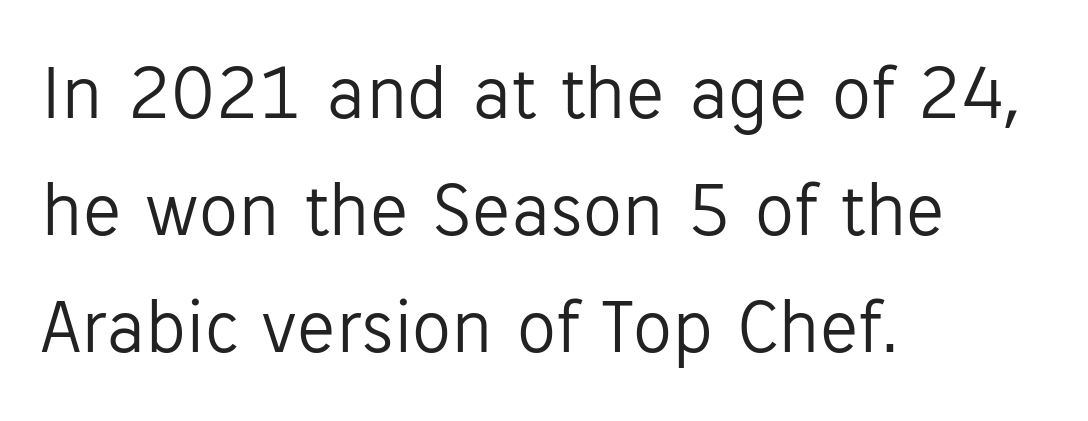
The image shows 78 px light sans-serif type, upright; set left-aligned, normal line spacing (1.5x), normal letter spacing, not underlined; low stroke contrast and a medium x-height.
